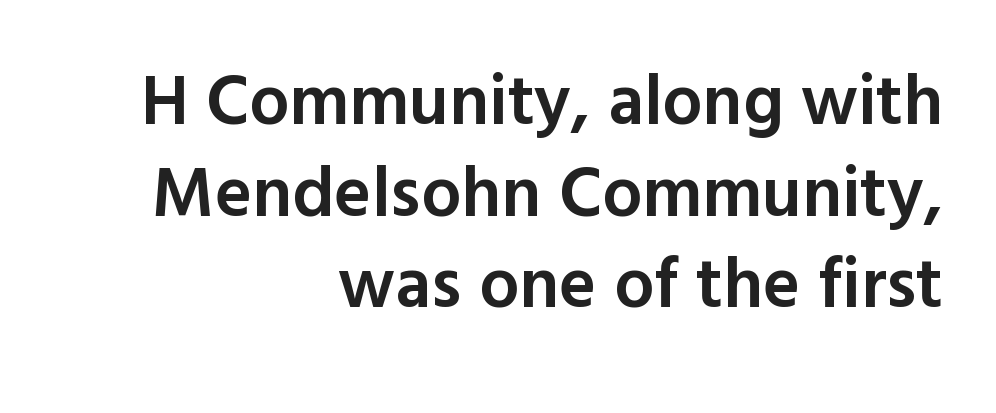
The image shows 71 px semibold sans-serif type, upright; set right-aligned, normal line spacing (1.29x), normal letter spacing, not underlined; a medium x-height.
